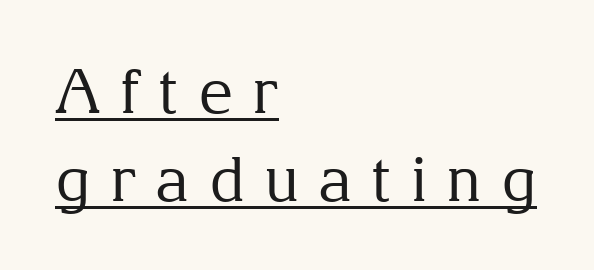
Which margin do the lines hug? The left one — the right edge is uneven. These lines sit exactly where default settings would place them. Stroke terminals: seriffed. Looks like someone drew a line under every word here.
